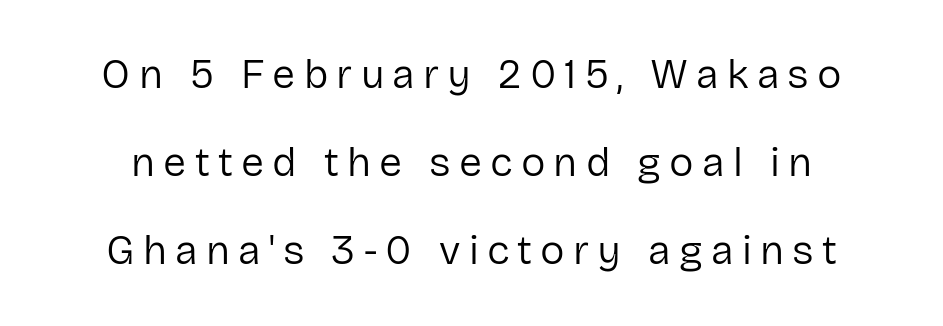
Q: Is the text bold? A: No.
Q: Is the text italic (slanted)? A: No, it is upright.
Q: Is the typeface a serif or a sans-serif typeface? A: Sans-serif.
Q: Is the text underlined? A: No.
Q: Is the spacing between letters normal or unusually wide? A: Unusually wide.
Q: Is the spacing between lines tight, normal or loose? A: Loose.
Q: Width (condensed, normal, or wide)? A: Normal.
Q: Stroke contrast? A: Low.
Q: x-height? A: Medium.
Q: Monospaced? A: No.
